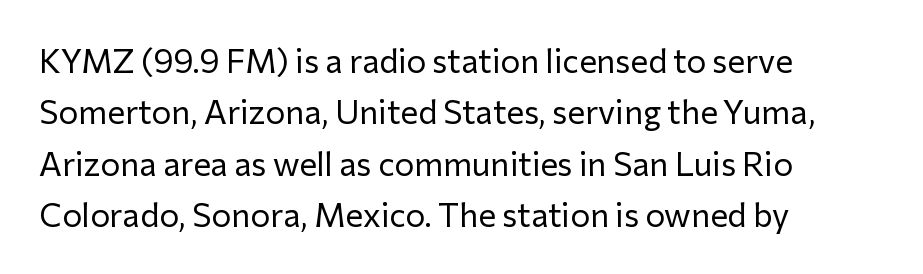
{"serif": "no", "italic": "no", "bold": "no", "weight": "regular", "width": "normal", "stroke_contrast": "low", "x_height": "medium", "monospaced": "no", "underline": "no", "align": "left", "line_spacing": "normal", "line_spacing_ratio": 1.56, "letter_spacing": "normal", "letter_spacing_em": 0.0, "glyph_px": 33}
